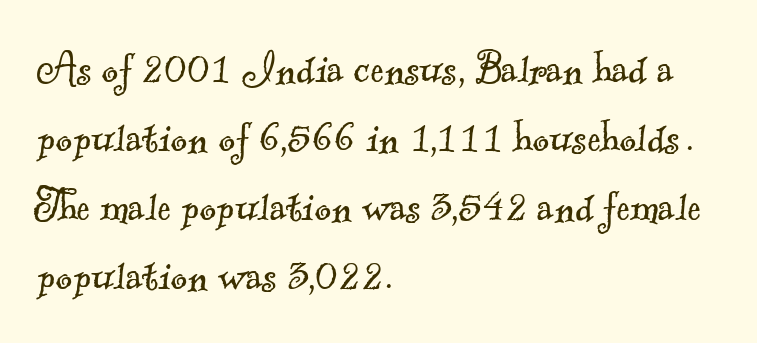
Q: Is the text bold? A: No.
Q: Is the typeface a serif or a sans-serif typeface? A: Serif.
Q: Is the text underlined? A: No.
Q: How is the paragraph aligned? A: Left-aligned.
Q: Is the spacing between letters normal or unusually wide? A: Normal.
Q: Is the spacing between lines tight, normal or loose? A: Normal.
Q: Width (condensed, normal, or wide)? A: Normal.
Q: x-height? A: Small.
Q: Monospaced? A: No.
